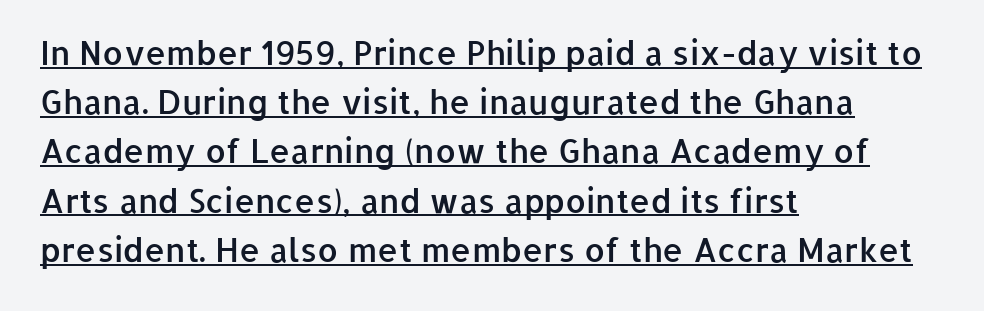
Q: Is the text bold? A: Semi-bold.
Q: Is the text italic (slanted)? A: No, it is upright.
Q: Is the typeface a serif or a sans-serif typeface? A: Sans-serif.
Q: Is the text underlined? A: Yes.
Q: How is the paragraph aligned? A: Left-aligned.
Q: Is the spacing between letters normal or unusually wide? A: Normal.
Q: Is the spacing between lines tight, normal or loose? A: Normal.
Q: Width (condensed, normal, or wide)? A: Normal.
Q: Stroke contrast? A: Low.
Q: x-height? A: Medium.
Q: Monospaced? A: No.
